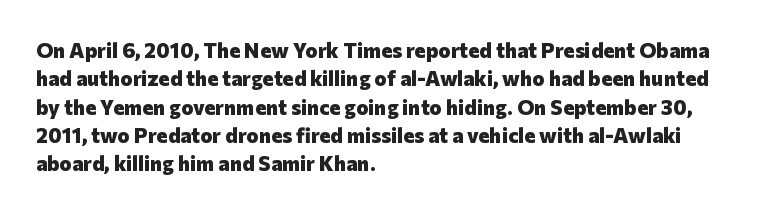
{"italic": "no", "bold": "yes", "underline": "no", "align": "left", "line_spacing": "normal", "line_spacing_ratio": 1.35, "letter_spacing": "normal", "letter_spacing_em": 0.0, "glyph_px": 21}
